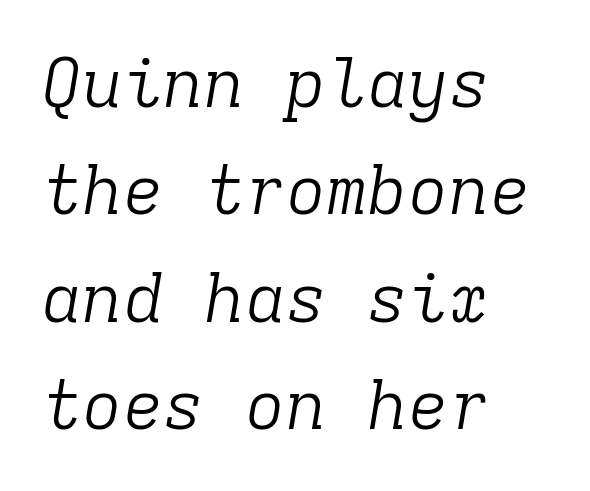
{"serif": "yes", "italic": "yes", "lean": "right", "slant_degrees": 9, "bold": "no", "weight": "light", "width": "normal", "stroke_contrast": "low", "x_height": "medium", "monospaced": "yes", "underline": "no", "align": "left", "line_spacing": "normal", "line_spacing_ratio": 1.58, "letter_spacing": "normal", "letter_spacing_em": 0.0, "glyph_px": 68}
